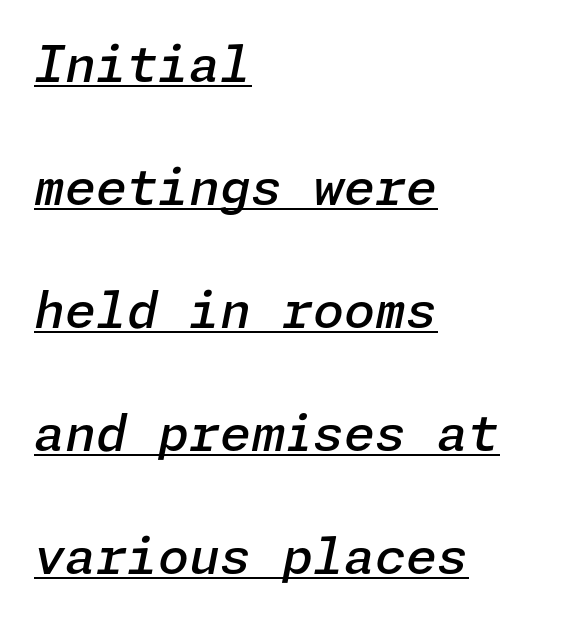
Q: Is the text bold? A: Semi-bold.
Q: Is the text italic (slanted)? A: Yes, it leans right by about 11 degrees.
Q: Is the text underlined? A: Yes.
Q: How is the paragraph aligned? A: Left-aligned.
Q: Is the spacing between letters normal or unusually wide? A: Normal.
Q: Is the spacing between lines tight, normal or loose? A: Loose.
Q: Width (condensed, normal, or wide)? A: Normal.
Q: Stroke contrast? A: Low.
Q: x-height? A: Medium.
